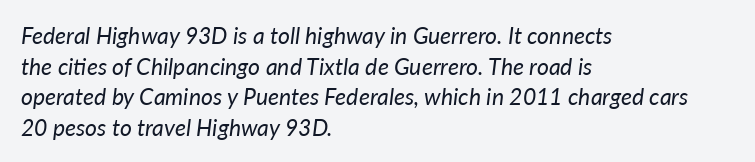
Q: Is the text bold? A: No.
Q: Is the text italic (slanted)? A: Yes, it leans right by about 7 degrees.
Q: Is the text underlined? A: No.
Q: How is the paragraph aligned? A: Left-aligned.
Q: Is the spacing between letters normal or unusually wide? A: Normal.
Q: Is the spacing between lines tight, normal or loose? A: Normal.
